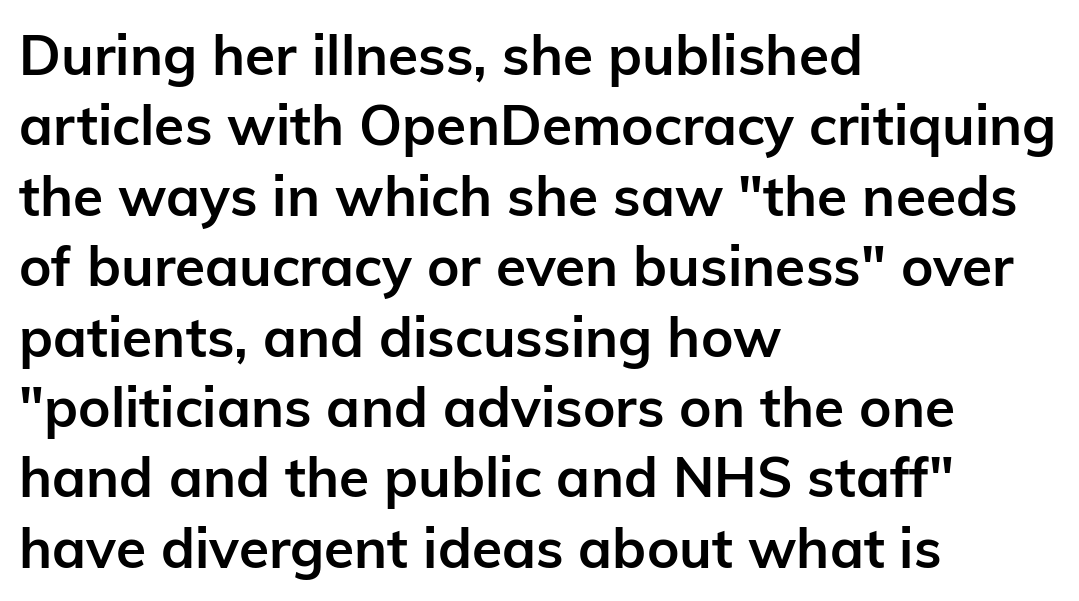
{"serif": "no", "italic": "no", "bold": "yes", "weight": "semibold", "width": "normal", "stroke_contrast": "low", "x_height": "medium", "monospaced": "no", "underline": "no", "align": "left", "line_spacing": "normal", "line_spacing_ratio": 1.28, "letter_spacing": "normal", "letter_spacing_em": 0.0, "glyph_px": 55}
